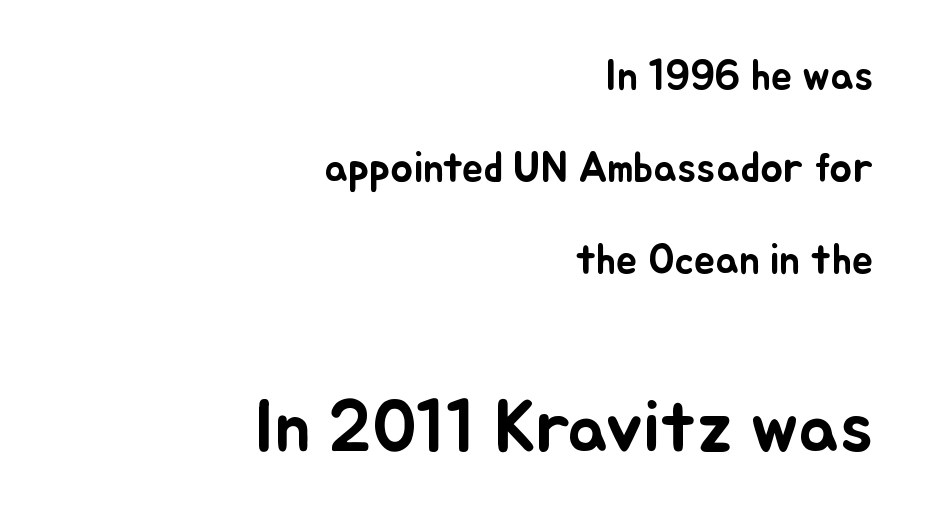
Beneath every word, the page is bare. The passage shown is typed in a proportional face where columns would drift. Which of the two is more prominent by size? The second, at the bottom. Successive baselines arrive slowly, with a big drop between each.
